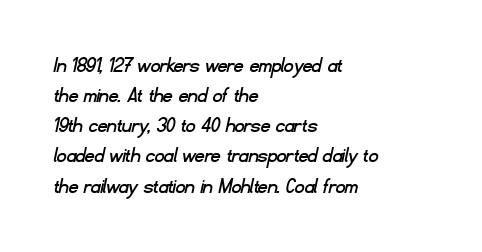
{"underline": "no", "align": "left", "line_spacing": "normal", "line_spacing_ratio": 1.31, "letter_spacing": "normal", "letter_spacing_em": 0.0, "glyph_px": 23}
